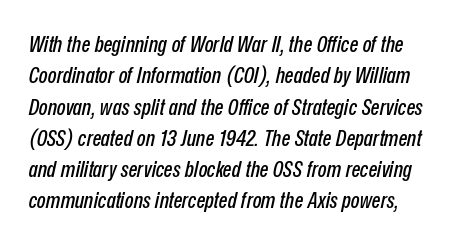
Q: Is the text italic (slanted)? A: Yes, it leans right by about 12 degrees.
Q: Is the text underlined? A: No.
Q: Is the spacing between letters normal or unusually wide? A: Normal.
Q: Is the spacing between lines tight, normal or loose? A: Normal.
